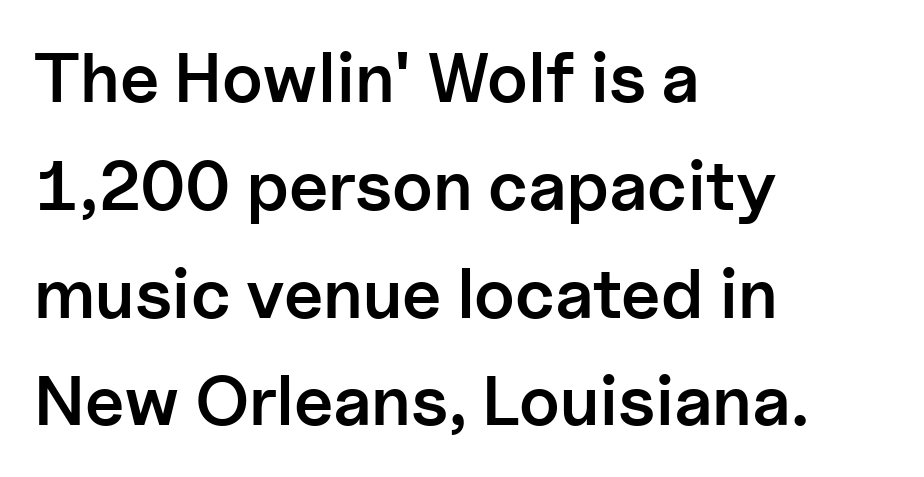
Serif or sans? Sans — the stroke terminals are bare. Stroke thickness is moderately raised; the sample reads as semibold. If you drew a line through each stem, it would be perfectly vertical. Descenders are the only things crossing below the line.
